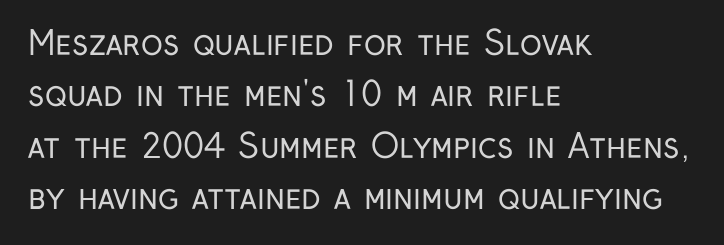
Plain, unruled lines of type. Nothing sits at the stroke ends, so this counts as sans-serif. When letters stand straight like this, we call the style roman or upright. Does the copy run flush right? No — it runs flush left.
